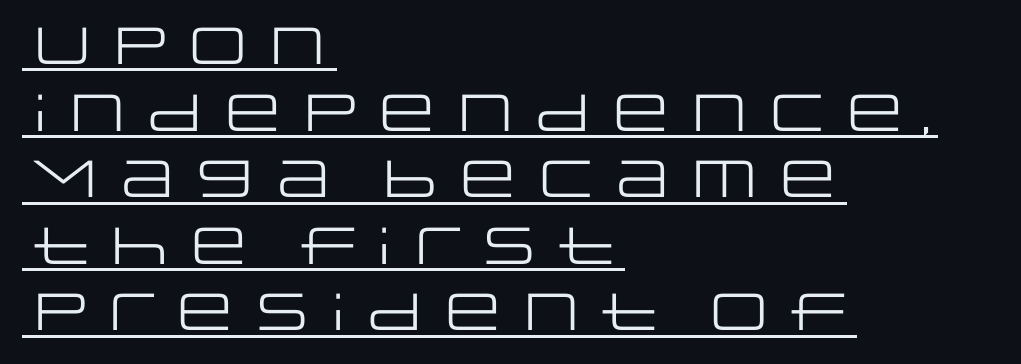
Q: Is the text bold? A: No.
Q: Is the text italic (slanted)? A: No, it is upright.
Q: Is the typeface a serif or a sans-serif typeface? A: Sans-serif.
Q: Is the text underlined? A: Yes.
Q: How is the paragraph aligned? A: Left-aligned.
Q: Is the spacing between letters normal or unusually wide? A: Normal.
Q: Is the spacing between lines tight, normal or loose? A: Normal.
Q: Width (condensed, normal, or wide)? A: Wide.
Q: Stroke contrast? A: Low.
Q: x-height? A: Large.
Q: Monospaced? A: No.
